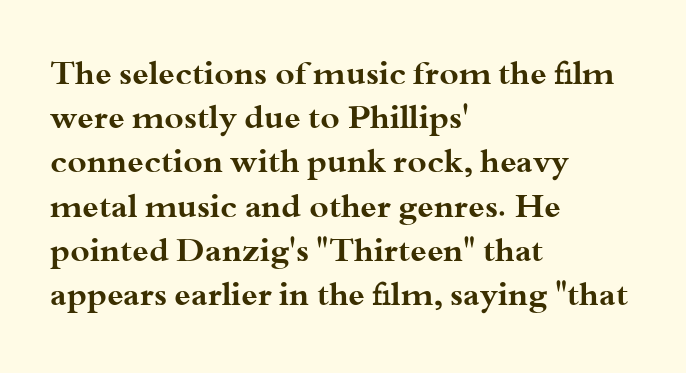
The image shows 33 px bold, wide serif type, upright; set left-aligned, normal line spacing (1.34x), normal letter spacing, not underlined; medium stroke contrast and a small x-height.
